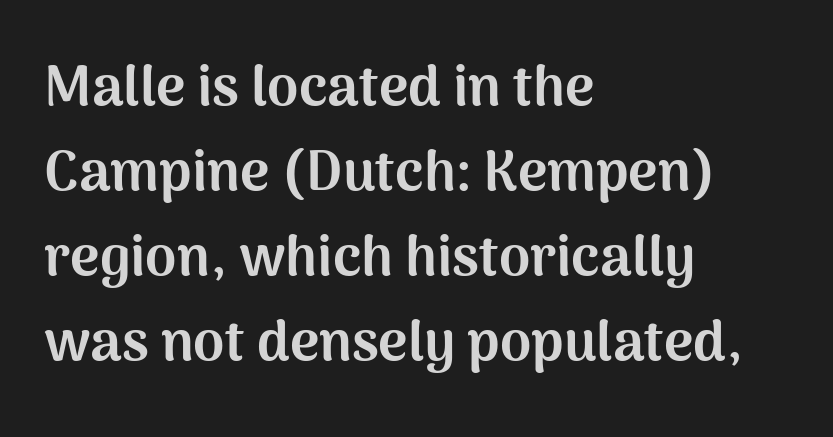
{"serif": "no", "italic": "no", "bold": "yes", "weight": "bold", "width": "normal", "stroke_contrast": "medium", "x_height": "medium", "monospaced": "no", "underline": "no", "align": "left", "line_spacing": "normal", "line_spacing_ratio": 1.52, "letter_spacing": "normal", "letter_spacing_em": 0.0, "glyph_px": 56}
